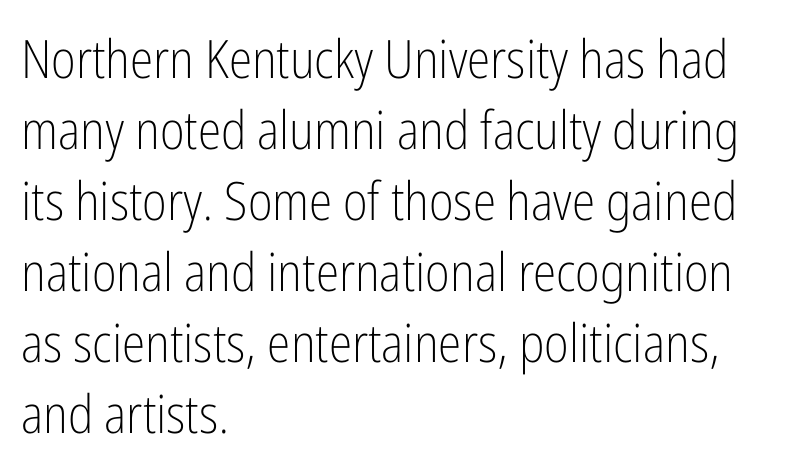
Only glyphs here, with clear space below each row. Designer's note — italics off, roman on. Examine the stroke ends and you'll find no serifs. Spacing between characters is what you'd get straight out of the box. Caption: multi-line text, flush left, ragged right. Leading: standard.
